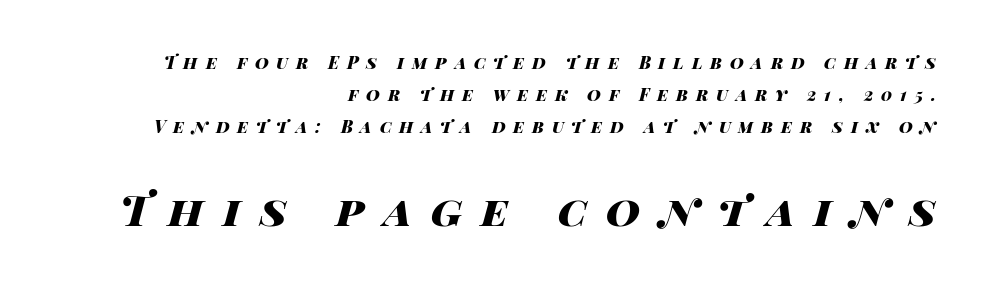
{"italic": "yes", "lean": "right", "slant_degrees": 14, "bold": "yes", "weight": "heavy", "width": "wide", "stroke_contrast": "high", "x_height": "large", "monospaced": "no", "underline": "no", "align": "right", "line_spacing_ratio": 1.89, "letter_spacing": "wide", "letter_spacing_em": 0.46, "larger_block": "second", "size_ratio": 2.47, "glyph_px": 42}
